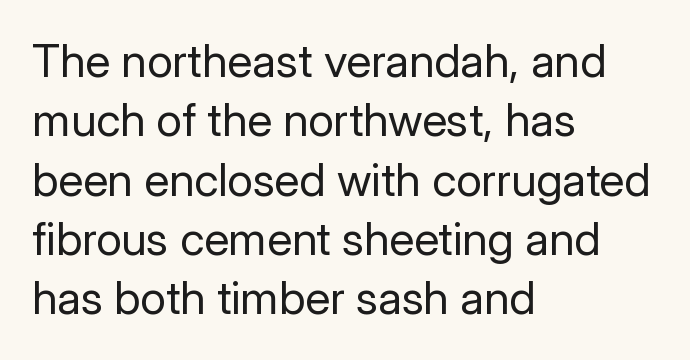
The image shows 46 px regular-weight sans-serif type, upright; set left-aligned, normal line spacing (1.29x), normal letter spacing, not underlined; low stroke contrast and a medium x-height.
